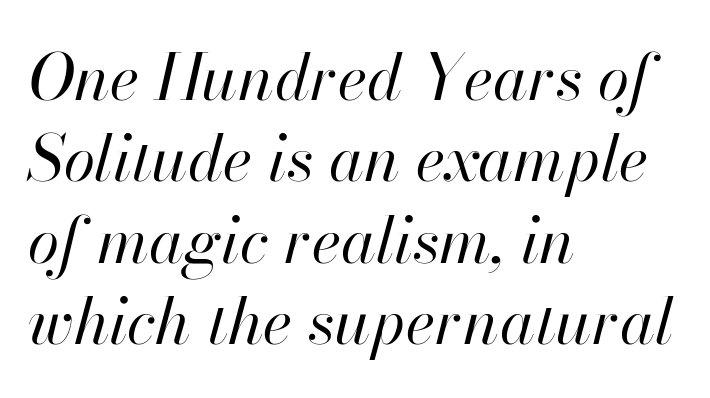
{"italic": "yes", "lean": "right", "slant_degrees": 13, "bold": "no", "weight": "regular", "width": "normal", "stroke_contrast": "high", "x_height": "small", "monospaced": "no", "underline": "no", "align": "left", "line_spacing": "normal", "line_spacing_ratio": 1.27, "letter_spacing": "normal", "letter_spacing_em": 0.0, "glyph_px": 64}
